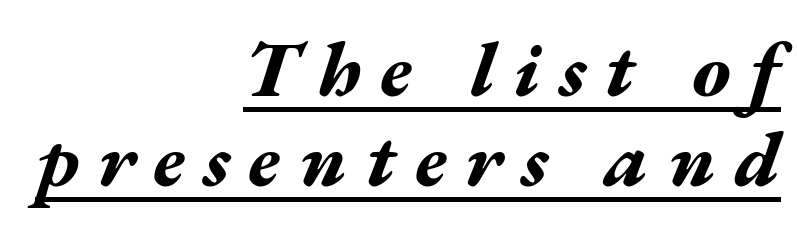
Q: Is the text bold? A: Yes.
Q: Is the text italic (slanted)? A: Yes, it leans right by about 17 degrees.
Q: Is the text underlined? A: Yes.
Q: How is the paragraph aligned? A: Right-aligned.
Q: Is the spacing between letters normal or unusually wide? A: Unusually wide.
Q: Is the spacing between lines tight, normal or loose? A: Tight.
Q: Width (condensed, normal, or wide)? A: Wide.
Q: Stroke contrast? A: Medium.
Q: x-height? A: Medium.
Q: Monospaced? A: No.
